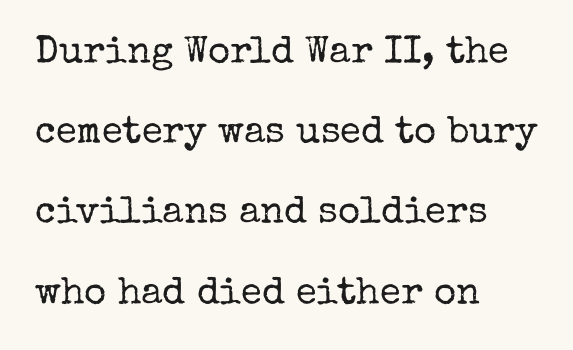
Q: Is the text bold? A: No.
Q: Is the text italic (slanted)? A: No, it is upright.
Q: Is the typeface a serif or a sans-serif typeface? A: Serif.
Q: Is the text underlined? A: No.
Q: How is the paragraph aligned? A: Left-aligned.
Q: Is the spacing between letters normal or unusually wide? A: Normal.
Q: Is the spacing between lines tight, normal or loose? A: Loose.
Q: Width (condensed, normal, or wide)? A: Normal.
Q: Stroke contrast? A: Low.
Q: x-height? A: Medium.
Q: Monospaced? A: No.
